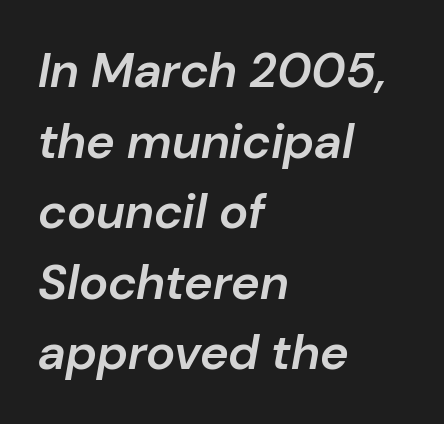
The image shows 49 px semibold type, italic (leaning right); set left-aligned, normal line spacing (1.44x), normal letter spacing, not underlined; low stroke contrast and a medium x-height.
